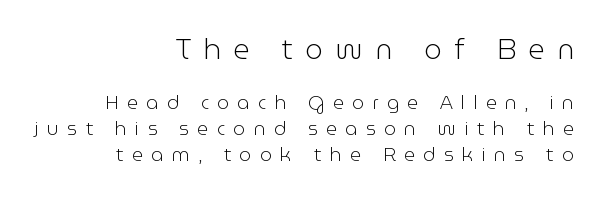
{"serif": "no", "italic": "no", "bold": "no", "weight": "light", "width": "normal", "stroke_contrast": "low", "x_height": "medium", "monospaced": "no", "underline": "no", "align": "right", "line_spacing": "normal", "line_spacing_ratio": 1.38, "letter_spacing": "wide", "letter_spacing_em": 0.44, "larger_block": "first", "size_ratio": 1.47, "glyph_px": 28}
